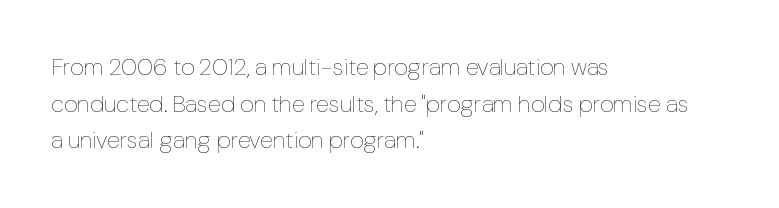
Standard letterfit; no display-style spreading of the glyphs. No chunkiness to these letters — they're not bold. This is roman type, the default non-slanted kind. Does the copy run flush right? No — it runs flush left.
